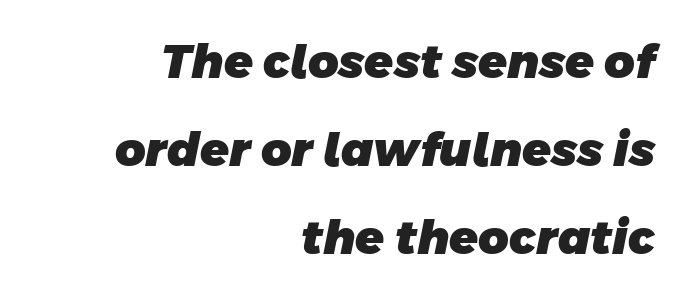
The passage shown has conventional tracking throughout. If you drew a ruler down the right edge, every line would touch it. A typesetter would call this proportional, since set widths differ per character. Lines of text with bare space underneath. A typesetter would label this face a sans.
